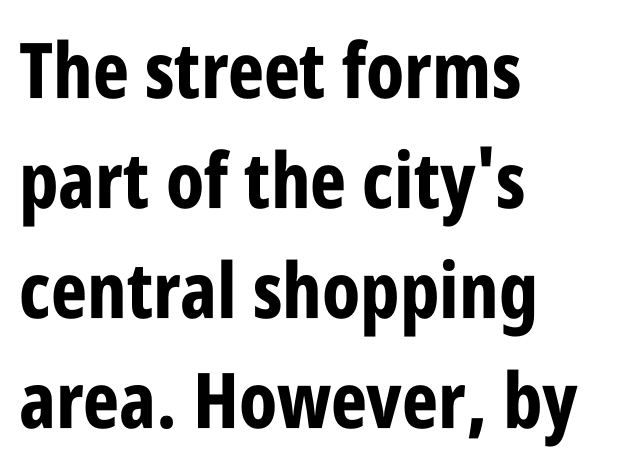
The image shows 77 px bold, condensed sans-serif type, upright; set left-aligned, normal line spacing (1.43x), normal letter spacing, not underlined; low stroke contrast and a large x-height.
